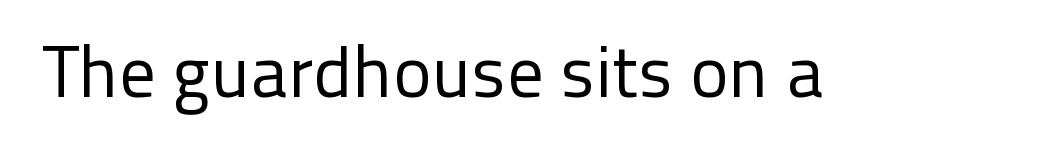
Compared with a typical body face, this is equally light or lighter still. This sample has the flowing, uneven cadence of proportional lettering. No italicization has been applied; the sample stays upright. Letterform terminals end flat and unadorned throughout the passage. The foot of each line stays bare and open.
